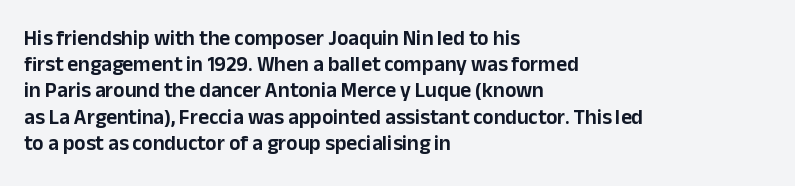
{"italic": "no", "underline": "no", "align": "left", "line_spacing": "normal", "line_spacing_ratio": 1.25, "letter_spacing": "normal", "letter_spacing_em": 0.0, "glyph_px": 21}
